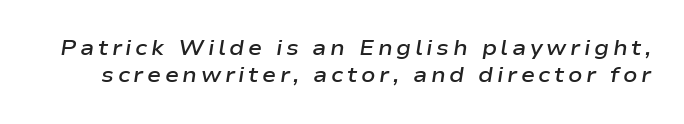
{"italic": "yes", "lean": "right", "slant_degrees": 9, "bold": "semi", "underline": "no", "line_spacing": "normal", "line_spacing_ratio": 1.3, "glyph_px": 21}
